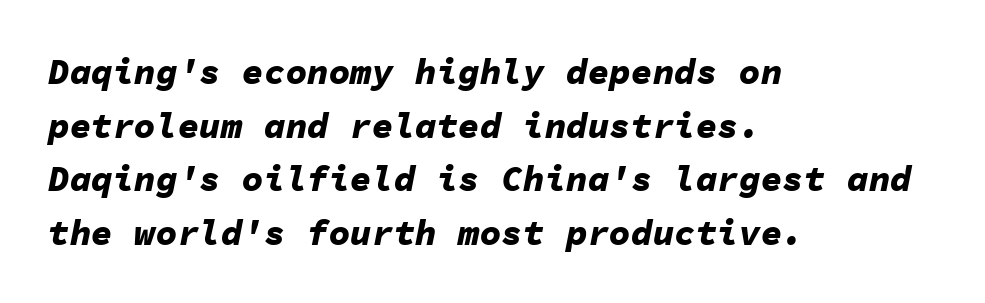
Nobody drew a line under any word here. Designer's note — italics engaged. Vertical spacing — default. Looks like terminal output: every glyph gets an equal slot.
